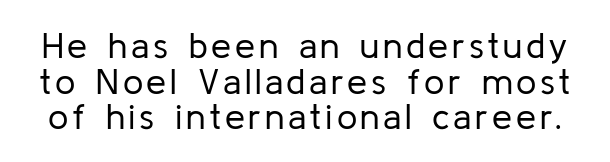
A typesetter would call this proportional, since set widths differ per character. A roman cut, with each character standing at attention. The letters look calm and open, with moderate or lighter stems. The glyphs are unaccompanied by any horizontal stroke below them.
